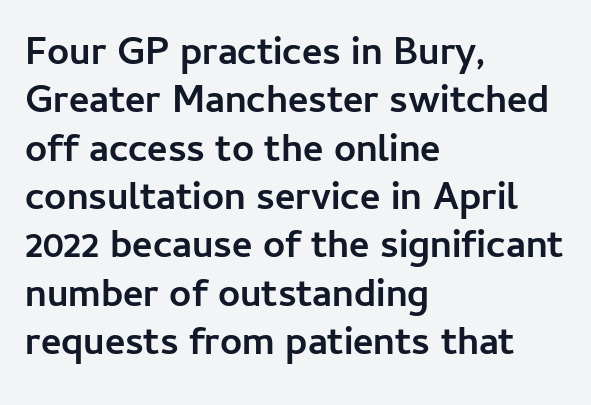
Spacing verdict: proportional, widths tailored to each character. The gaps between neighbouring characters are ordinary and unremarkable. This is sans-serif lettering, the kind often seen on screens and signage. Rule under the text: the space is simply empty. This is the regular roman posture of the typeface. As a designer I'd log this as weight 700, bold.
